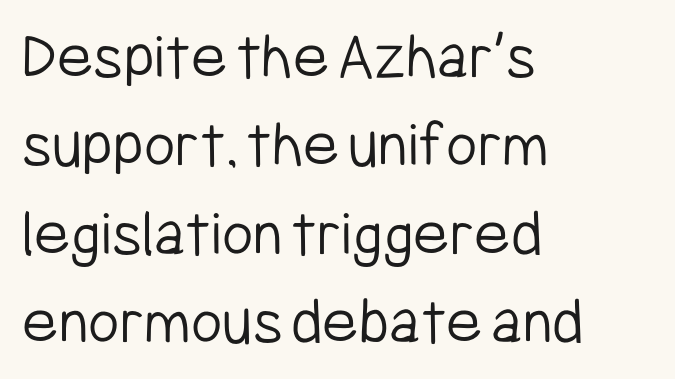
The image shows 68 px light, condensed sans-serif type, upright; set left-aligned, normal line spacing (1.3x), normal letter spacing, not underlined; low stroke contrast and a medium x-height.
